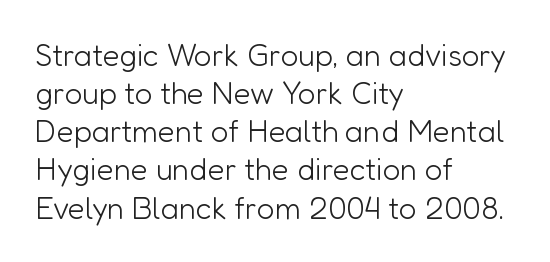
{"serif": "no", "italic": "no", "bold": "no", "weight": "light", "width": "normal", "stroke_contrast": "low", "x_height": "medium", "monospaced": "no", "underline": "no", "align": "left", "line_spacing_ratio": 1.23, "letter_spacing": "normal", "letter_spacing_em": 0.0, "glyph_px": 31}
